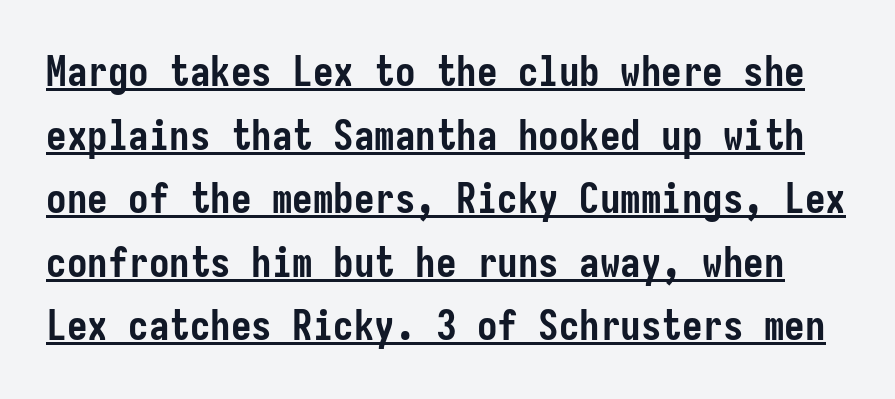
The image shows 41 px semibold, condensed sans-serif type, upright; set normal line spacing (1.55x), normal letter spacing, underlined; low stroke contrast and a medium x-height.
